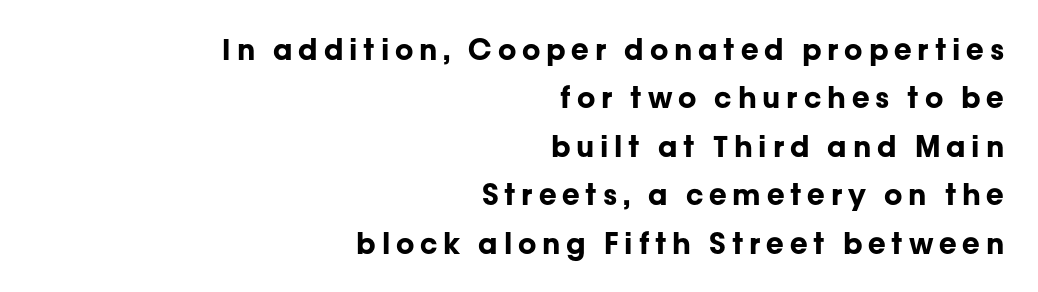
The image shows 29 px bold sans-serif type, upright; set right-aligned, normal line spacing (1.67x), unusually wide letter spacing (+0.2 em), not underlined; low stroke contrast and a medium x-height.
